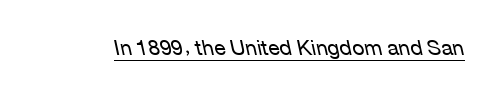
Is the type slanted? Yes — the strokes lean at a clear angle. Beneath each row of characters lies a ruled line. Caption: standard tracking, unaltered. Weight: regular or lighter.
